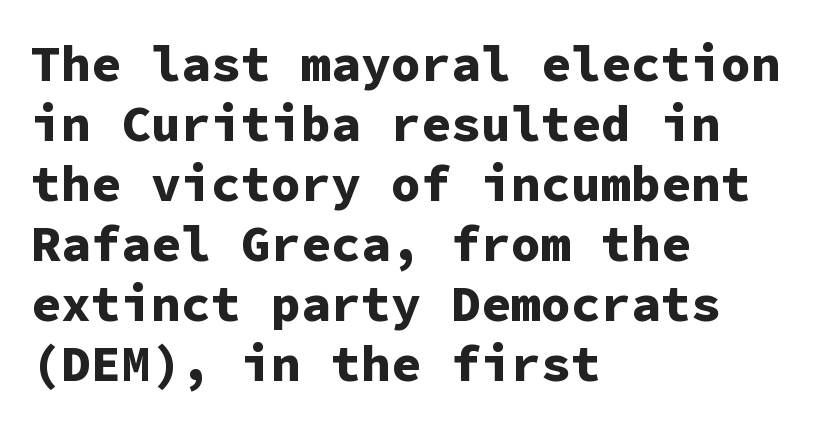
The image shows 50 px bold sans-serif type, upright, monospaced; set left-aligned, line spacing 1.2x, normal letter spacing, not underlined; low stroke contrast and a medium x-height.
